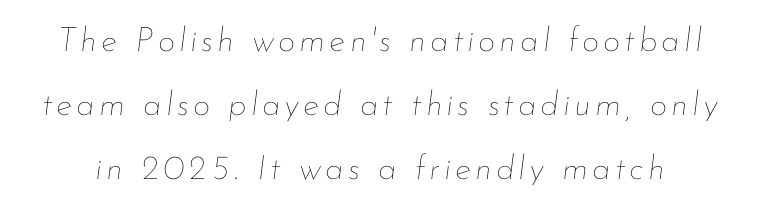
Q: Is the text bold? A: No.
Q: Is the text italic (slanted)? A: Yes, it leans right by about 7 degrees.
Q: Is the text underlined? A: No.
Q: Width (condensed, normal, or wide)? A: Normal.
Q: Stroke contrast? A: Low.
Q: x-height? A: Small.
Q: Monospaced? A: No.
